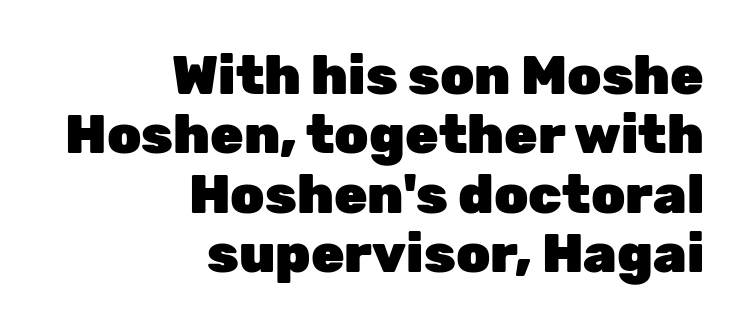
Q: Is the text bold? A: Yes.
Q: Is the text italic (slanted)? A: No, it is upright.
Q: Is the typeface a serif or a sans-serif typeface? A: Sans-serif.
Q: Is the text underlined? A: No.
Q: How is the paragraph aligned? A: Right-aligned.
Q: Is the spacing between letters normal or unusually wide? A: Normal.
Q: Is the spacing between lines tight, normal or loose? A: Tight.
Q: Width (condensed, normal, or wide)? A: Normal.
Q: Stroke contrast? A: Low.
Q: x-height? A: Medium.
Q: Monospaced? A: No.
